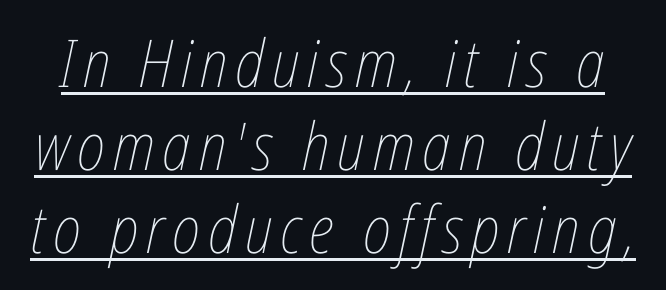
{"italic": "yes", "lean": "right", "slant_degrees": 12, "bold": "no", "weight": "thin", "width": "condensed", "stroke_contrast": "low", "x_height": "medium", "monospaced": "no", "underline": "yes", "line_spacing": "normal", "line_spacing_ratio": 1.26, "glyph_px": 66}
